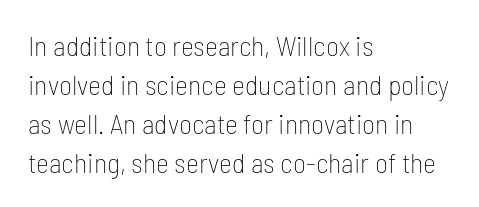
The image shows 28 px thin, condensed sans-serif type, upright; set left-aligned, normal line spacing (1.39x), normal letter spacing, not underlined; low stroke contrast and a medium x-height.
